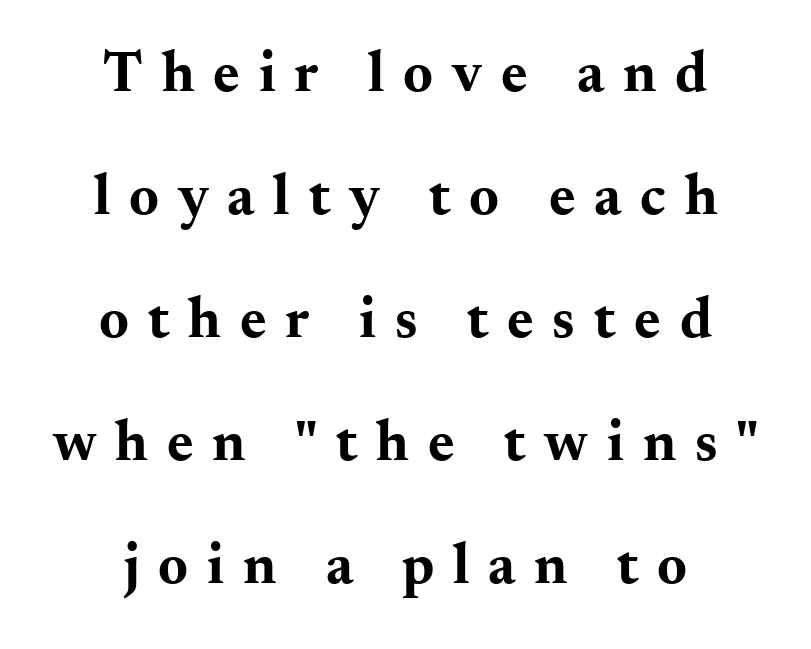
{"serif": "yes", "italic": "no", "bold": "yes", "weight": "bold", "width": "wide", "stroke_contrast": "medium", "x_height": "small", "monospaced": "no", "underline": "no", "align": "center", "line_spacing": "loose", "line_spacing_ratio": 2.16, "letter_spacing": "wide", "letter_spacing_em": 0.33, "glyph_px": 57}
